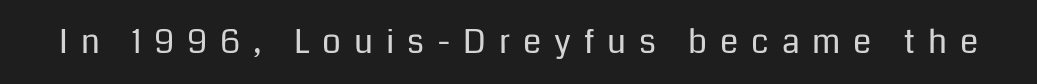
Q: Is the text bold? A: No.
Q: Is the text italic (slanted)? A: No, it is upright.
Q: Is the typeface a serif or a sans-serif typeface? A: Sans-serif.
Q: Is the text underlined? A: No.
Q: Is the spacing between letters normal or unusually wide? A: Unusually wide.
Q: Width (condensed, normal, or wide)? A: Normal.
Q: Stroke contrast? A: Low.
Q: x-height? A: Medium.
Q: Monospaced? A: No.
